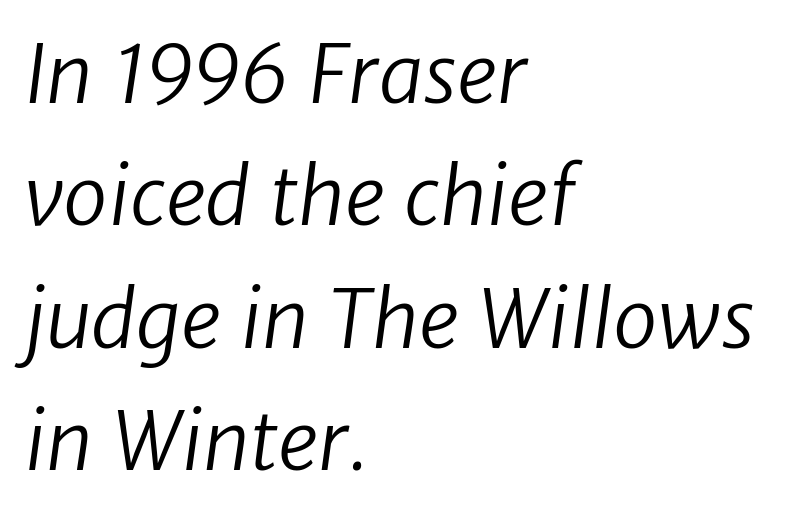
Looks like regular typesetting: each glyph gets only the width it needs. The foot of each line stays bare and open. Is there much room between lines? A standard amount, neither cramped nor airy. Observe the absence of serifs on each vertical stroke in this sample.
